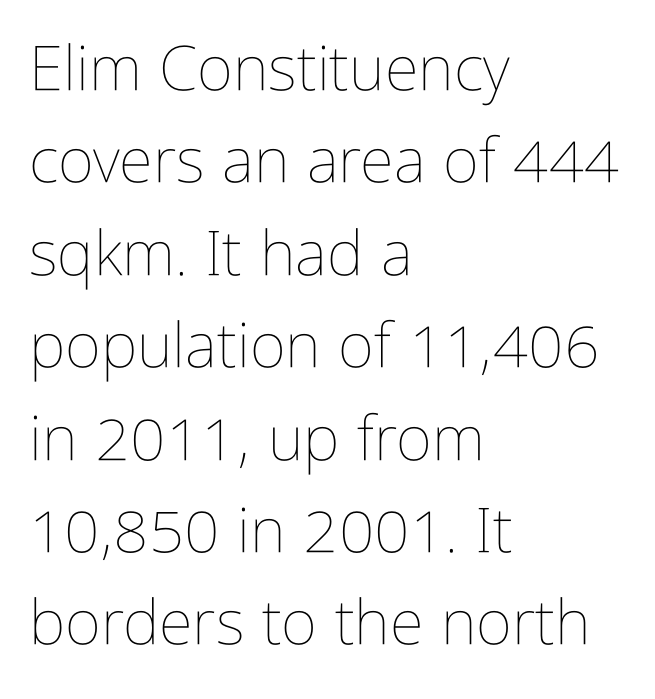
{"italic": "no", "bold": "no", "weight": "thin", "width": "condensed", "stroke_contrast": "low", "x_height": "medium", "monospaced": "no", "underline": "no", "align": "left", "line_spacing": "normal", "line_spacing_ratio": 1.49, "letter_spacing": "normal", "letter_spacing_em": 0.0, "glyph_px": 62}
